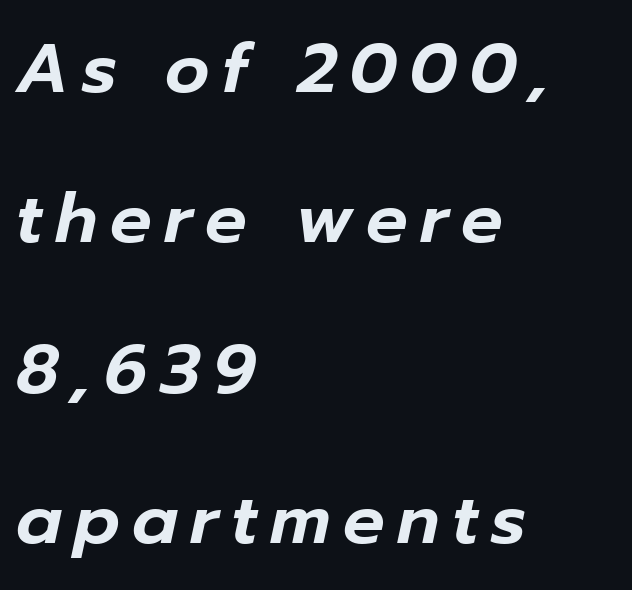
Q: Is the text italic (slanted)? A: Yes, it leans right by about 12 degrees.
Q: Is the text underlined? A: No.
Q: How is the paragraph aligned? A: Left-aligned.
Q: Is the spacing between lines tight, normal or loose? A: Loose.
Q: Width (condensed, normal, or wide)? A: Normal.
Q: Stroke contrast? A: Low.
Q: x-height? A: Medium.
Q: Monospaced? A: No.
